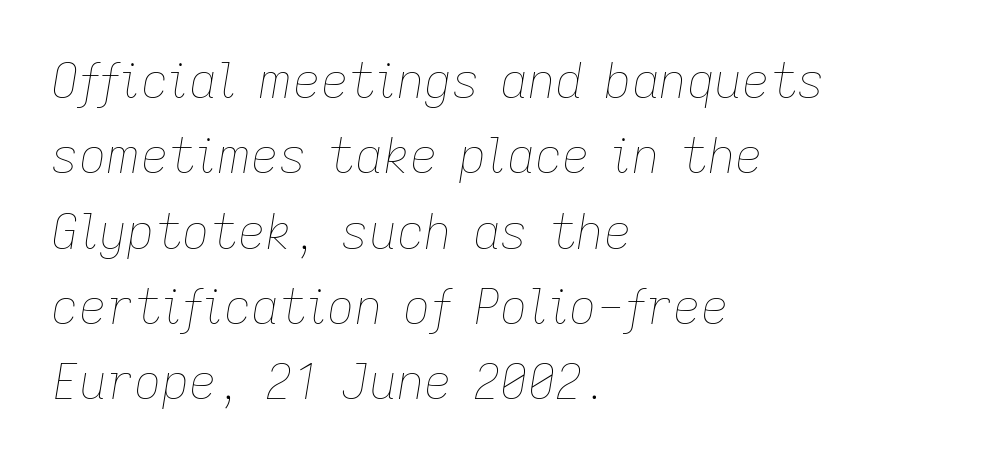
Compared with a typical body face, this is equally light or lighter still. Left-aligned paragraph, ragged on the right. Think of a printed novel: that variable character pitch is what you see here. Compared with typical paragraphs, the rows here are spaced about the same.
